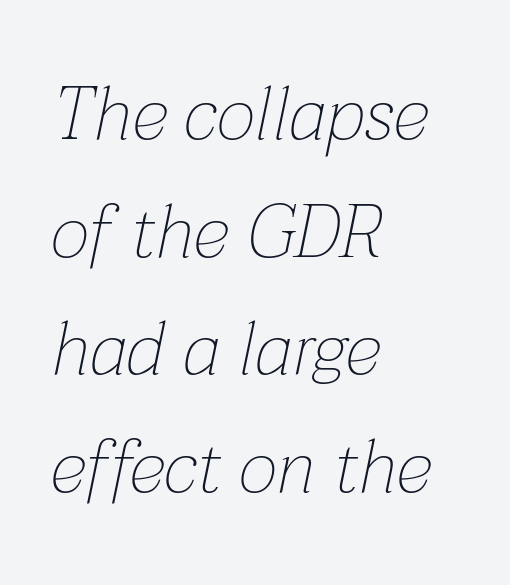
The image shows 75 px thin type, italic (leaning right); set left-aligned, normal line spacing (1.57x), normal letter spacing, not underlined; low stroke contrast and a medium x-height.
